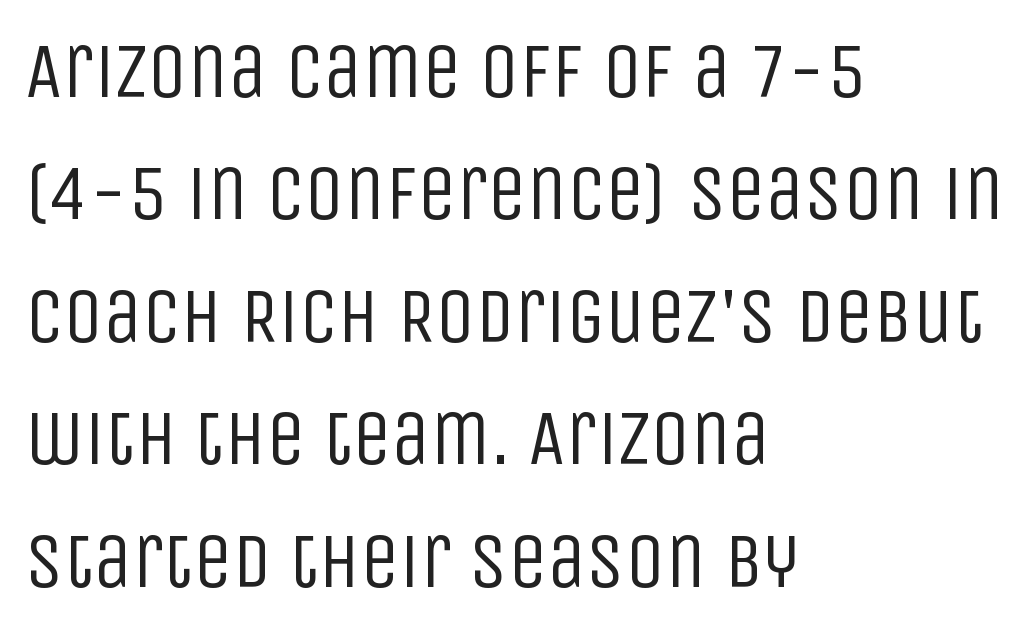
Q: Is the text bold? A: No.
Q: Is the text italic (slanted)? A: No, it is upright.
Q: Is the typeface a serif or a sans-serif typeface? A: Sans-serif.
Q: Is the text underlined? A: No.
Q: How is the paragraph aligned? A: Left-aligned.
Q: Is the spacing between letters normal or unusually wide? A: Normal.
Q: Is the spacing between lines tight, normal or loose? A: Normal.
Q: Width (condensed, normal, or wide)? A: Condensed.
Q: Stroke contrast? A: Low.
Q: x-height? A: Large.
Q: Monospaced? A: No.
